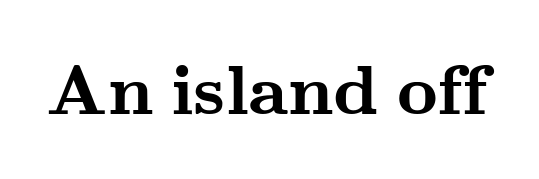
{"serif": "yes", "italic": "no", "bold": "yes", "weight": "semibold", "width": "wide", "stroke_contrast": "medium", "x_height": "small", "monospaced": "no", "underline": "no", "letter_spacing": "normal", "letter_spacing_em": 0.0, "glyph_px": 71}
